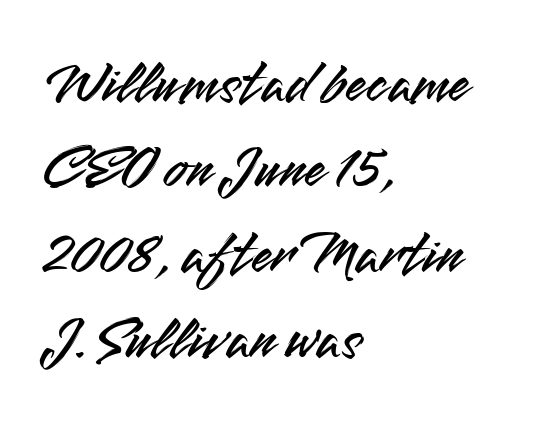
Q: Is the text italic (slanted)? A: Yes.
Q: Is the typeface a serif or a sans-serif typeface? A: Sans-serif.
Q: Is the text underlined? A: No.
Q: How is the paragraph aligned? A: Left-aligned.
Q: Is the spacing between letters normal or unusually wide? A: Normal.
Q: Is the spacing between lines tight, normal or loose? A: Normal.
Q: Width (condensed, normal, or wide)? A: Normal.
Q: Stroke contrast? A: Medium.
Q: x-height? A: Small.
Q: Monospaced? A: No.
